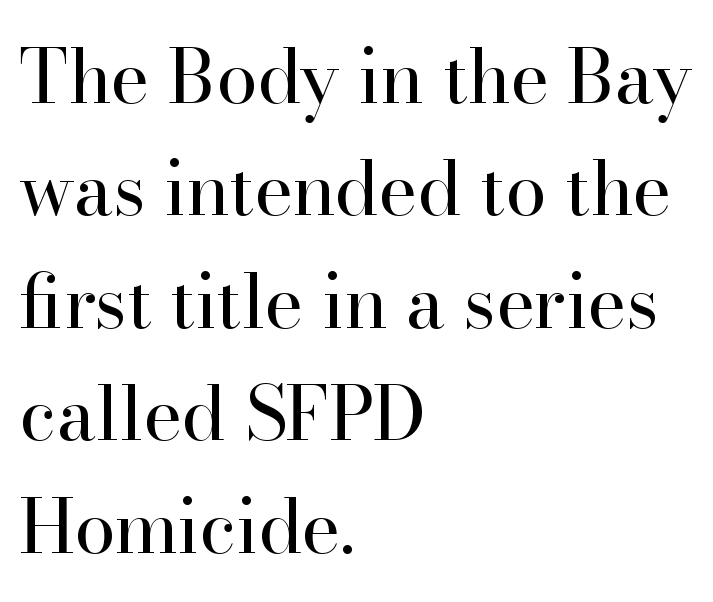
Q: Is the text bold? A: No.
Q: Is the text italic (slanted)? A: No, it is upright.
Q: Is the typeface a serif or a sans-serif typeface? A: Serif.
Q: Is the text underlined? A: No.
Q: How is the paragraph aligned? A: Left-aligned.
Q: Is the spacing between letters normal or unusually wide? A: Normal.
Q: Is the spacing between lines tight, normal or loose? A: Normal.
Q: Width (condensed, normal, or wide)? A: Normal.
Q: Stroke contrast? A: High.
Q: x-height? A: Small.
Q: Monospaced? A: No.
